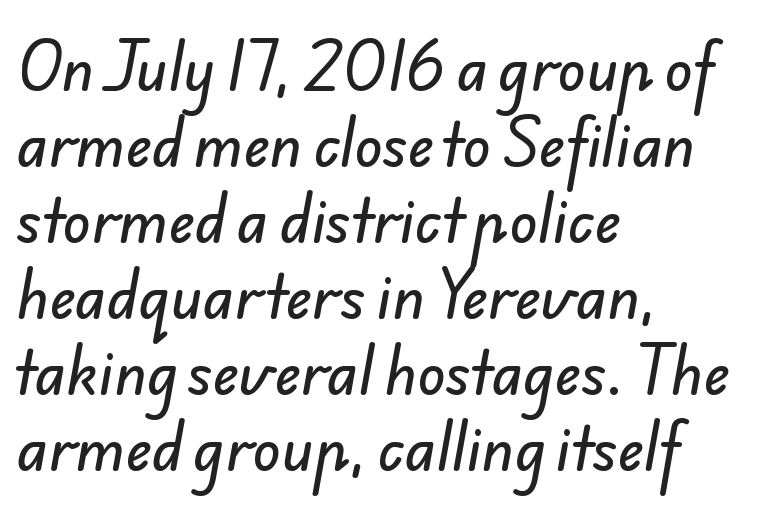
Grotesque or geometric, the face here clearly has no serifs. Letters rest on an invisible, unmarked baseline. Inter-character spacing is left at the font's built-in metrics. If you measured baseline to baseline, you'd find a middling distance.
